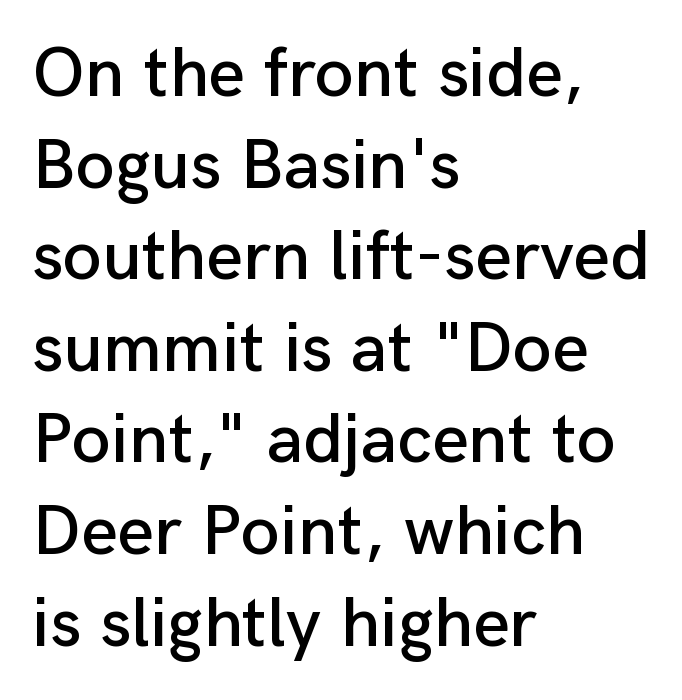
Q: Is the text italic (slanted)? A: No, it is upright.
Q: Is the typeface a serif or a sans-serif typeface? A: Sans-serif.
Q: Is the text underlined? A: No.
Q: How is the paragraph aligned? A: Left-aligned.
Q: Is the spacing between letters normal or unusually wide? A: Normal.
Q: Is the spacing between lines tight, normal or loose? A: Normal.
Q: Width (condensed, normal, or wide)? A: Normal.
Q: Stroke contrast? A: Low.
Q: x-height? A: Medium.
Q: Monospaced? A: No.
